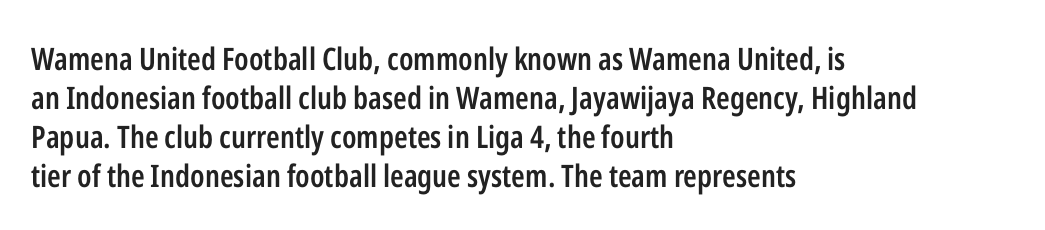
Q: Is the text bold? A: Semi-bold.
Q: Is the text italic (slanted)? A: No, it is upright.
Q: Is the typeface a serif or a sans-serif typeface? A: Sans-serif.
Q: Is the text underlined? A: No.
Q: How is the paragraph aligned? A: Left-aligned.
Q: Is the spacing between letters normal or unusually wide? A: Normal.
Q: Is the spacing between lines tight, normal or loose? A: Normal.
Q: Width (condensed, normal, or wide)? A: Condensed.
Q: Stroke contrast? A: Low.
Q: x-height? A: Medium.
Q: Monospaced? A: No.
